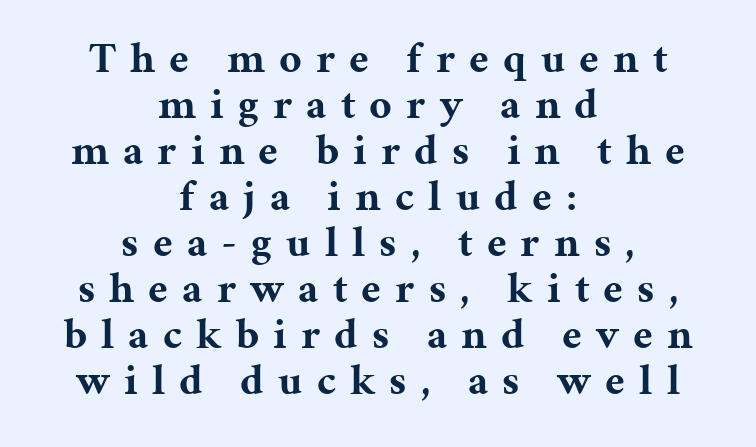
The image shows 43 px bold serif type, upright; set centered, tight line spacing (1.07x), unusually wide letter spacing (+0.33 em), not underlined; medium stroke contrast and a medium x-height.
